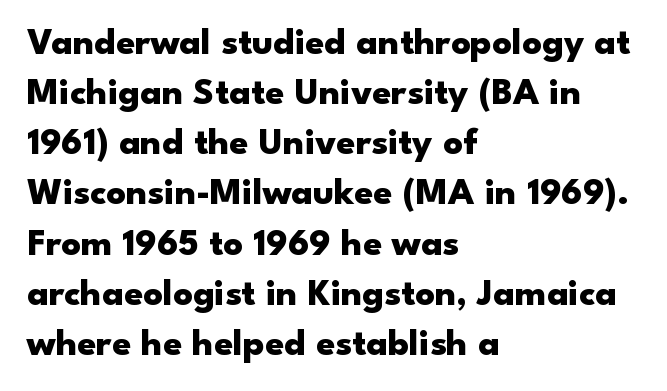
Q: Is the text bold? A: Yes.
Q: Is the text italic (slanted)? A: No, it is upright.
Q: Is the typeface a serif or a sans-serif typeface? A: Sans-serif.
Q: Is the text underlined? A: No.
Q: How is the paragraph aligned? A: Left-aligned.
Q: Is the spacing between letters normal or unusually wide? A: Normal.
Q: Is the spacing between lines tight, normal or loose? A: Normal.
Q: Width (condensed, normal, or wide)? A: Wide.
Q: Stroke contrast? A: Low.
Q: x-height? A: Small.
Q: Monospaced? A: No.
